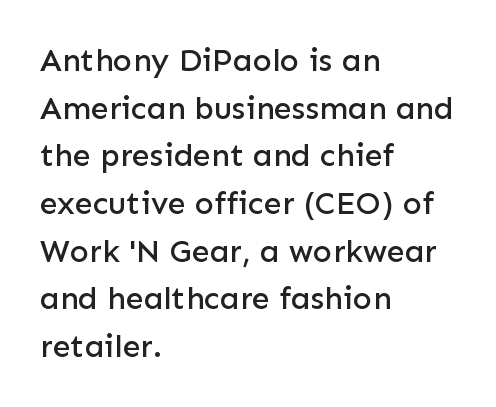
{"serif": "no", "italic": "no", "width": "normal", "stroke_contrast": "low", "x_height": "medium", "monospaced": "no", "underline": "no", "align": "left", "line_spacing": "normal", "line_spacing_ratio": 1.49, "letter_spacing": "normal", "letter_spacing_em": 0.0, "glyph_px": 32}
